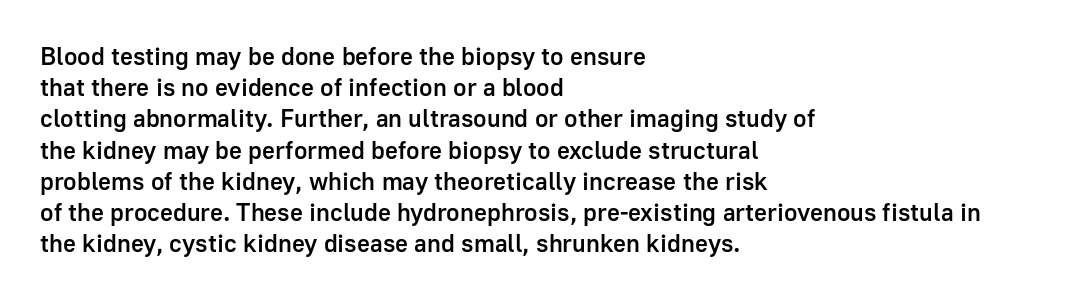
{"italic": "no", "bold": "semi", "underline": "no", "align": "left", "line_spacing": "normal", "line_spacing_ratio": 1.25, "letter_spacing": "normal", "letter_spacing_em": 0.0, "glyph_px": 25}
